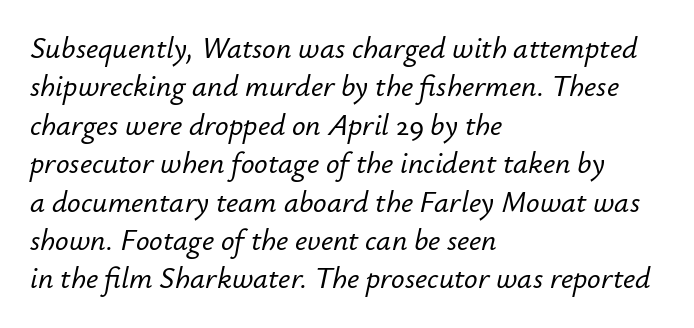
{"italic": "yes", "lean": "right", "slant_degrees": 12, "width": "normal", "stroke_contrast": "low", "x_height": "small", "monospaced": "no", "underline": "no", "align": "left", "line_spacing": "normal", "line_spacing_ratio": 1.28, "letter_spacing": "normal", "letter_spacing_em": 0.0, "glyph_px": 30}
